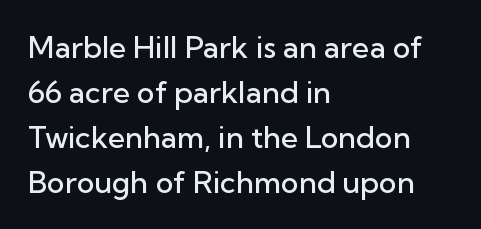
This rendering employs a face without finishing strokes, i.e., a sans-serif. The ragged edge is on the right, which tells us the setting is flush left. The passage shown has conventional tracking throughout. Reading down the column, the eye jumps a familiar distance to each next line. Do the letters lean? They stand straight. This is the in-between weight designers call semibold or demi.
